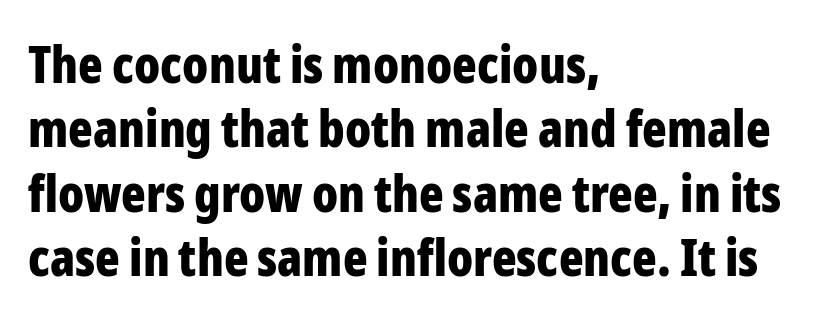
Q: Is the text bold? A: Yes.
Q: Is the text italic (slanted)? A: No, it is upright.
Q: Is the typeface a serif or a sans-serif typeface? A: Sans-serif.
Q: Is the text underlined? A: No.
Q: How is the paragraph aligned? A: Left-aligned.
Q: Is the spacing between letters normal or unusually wide? A: Normal.
Q: Is the spacing between lines tight, normal or loose? A: Normal.
Q: Width (condensed, normal, or wide)? A: Condensed.
Q: Stroke contrast? A: Low.
Q: x-height? A: Medium.
Q: Monospaced? A: No.
